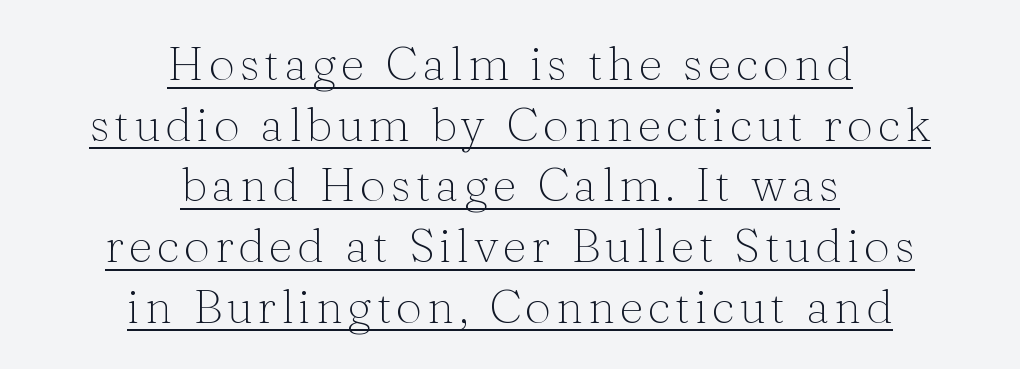
Q: Is the text bold? A: No.
Q: Is the text italic (slanted)? A: No, it is upright.
Q: Is the typeface a serif or a sans-serif typeface? A: Serif.
Q: Is the text underlined? A: Yes.
Q: How is the paragraph aligned? A: Centered.
Q: Is the spacing between lines tight, normal or loose? A: Normal.
Q: Width (condensed, normal, or wide)? A: Normal.
Q: Stroke contrast? A: Medium.
Q: x-height? A: Medium.
Q: Monospaced? A: No.
